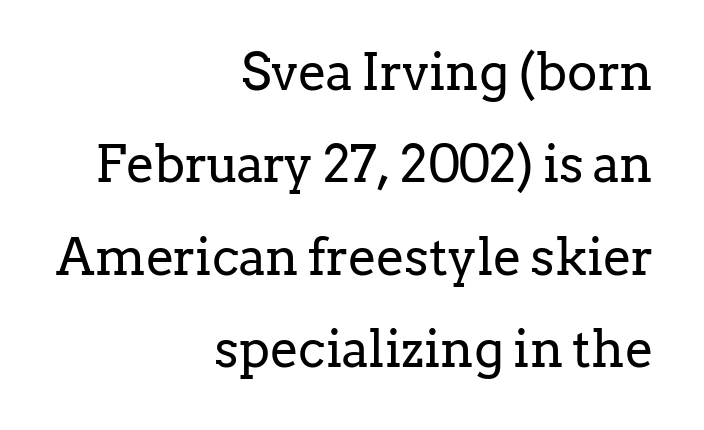
The image shows 51 px regular-weight serif type, upright; set right-aligned, line spacing 1.81x, normal letter spacing, not underlined; low stroke contrast and a medium x-height.
